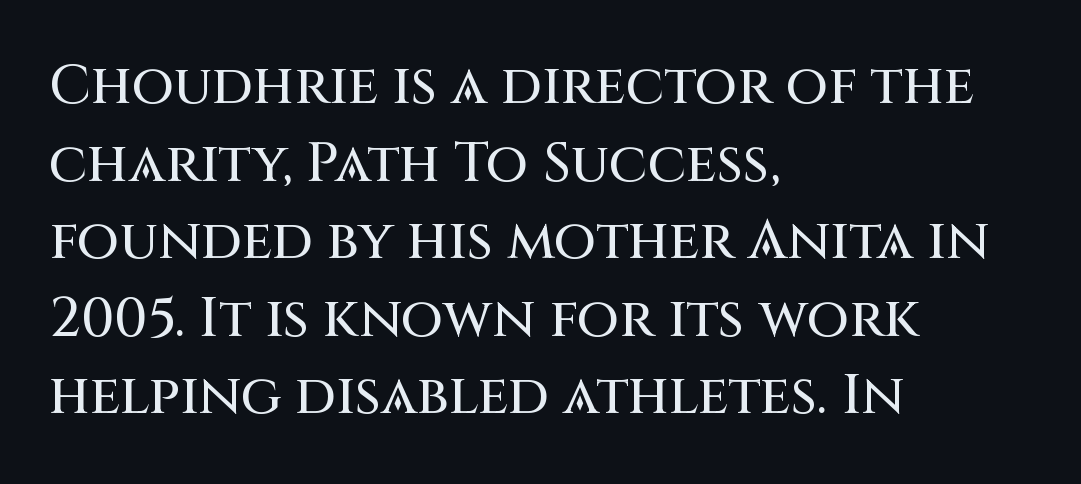
{"serif": "no", "italic": "no", "width": "normal", "stroke_contrast": "medium", "x_height": "large", "monospaced": "no", "underline": "no", "align": "left", "line_spacing": "normal", "line_spacing_ratio": 1.41, "letter_spacing": "normal", "letter_spacing_em": 0.0, "glyph_px": 55}
